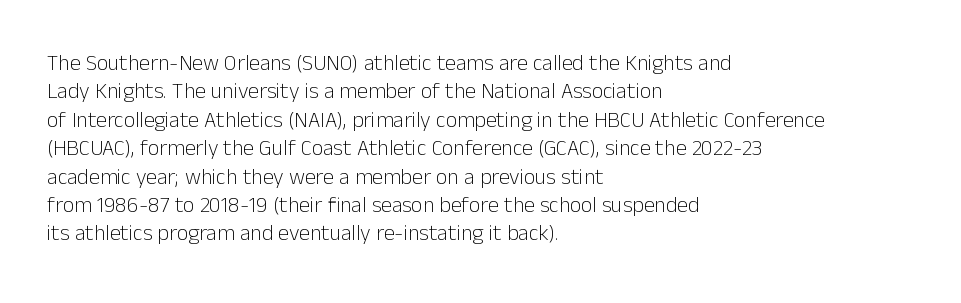
The image shows 22 px text type, upright; set left-aligned, normal line spacing (1.29x), normal letter spacing, not underlined.
